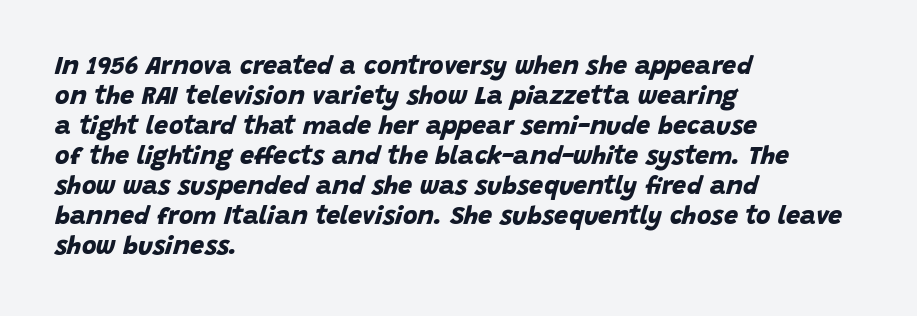
The image shows 25 px bold type; set left-aligned, line spacing 1.2x, normal letter spacing, not underlined.
